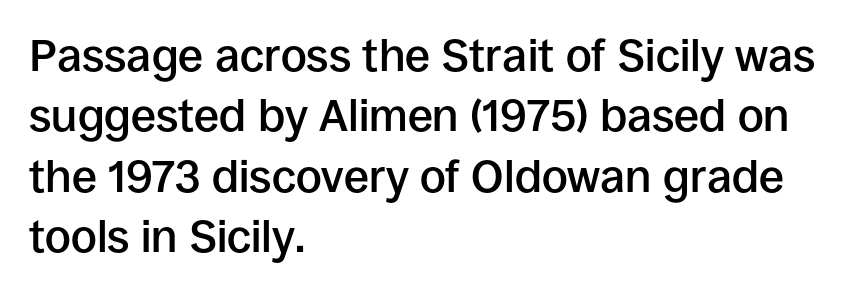
{"serif": "no", "italic": "no", "bold": "semi", "weight": "semibold", "width": "normal", "stroke_contrast": "low", "x_height": "large", "monospaced": "no", "underline": "no", "align": "left", "line_spacing": "normal", "line_spacing_ratio": 1.34, "letter_spacing": "normal", "letter_spacing_em": 0.0, "glyph_px": 45}
